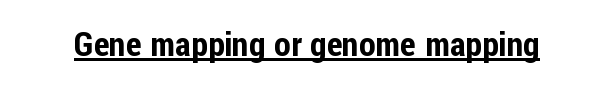
The image shows 34 px condensed sans-serif type, upright; set normal letter spacing, underlined; low stroke contrast and a medium x-height.
